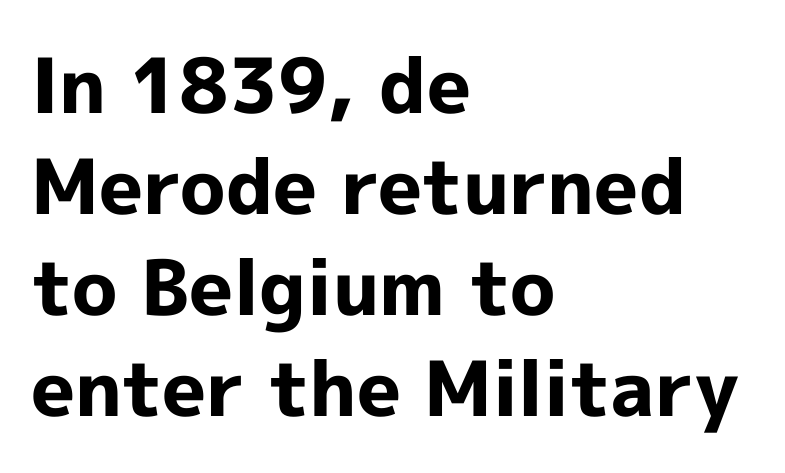
{"serif": "no", "italic": "no", "bold": "yes", "weight": "bold", "width": "normal", "x_height": "medium", "monospaced": "no", "underline": "no", "align": "left", "line_spacing": "normal", "line_spacing_ratio": 1.33, "letter_spacing": "normal", "letter_spacing_em": 0.0, "glyph_px": 76}
